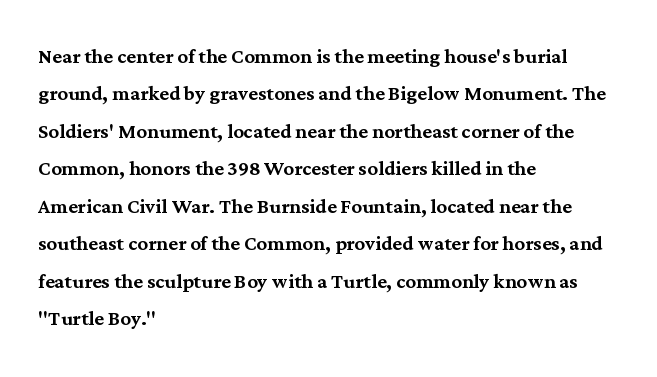
{"italic": "no", "underline": "no", "align": "left", "line_spacing": "normal", "line_spacing_ratio": 1.44, "letter_spacing": "normal", "letter_spacing_em": 0.0, "glyph_px": 26}
